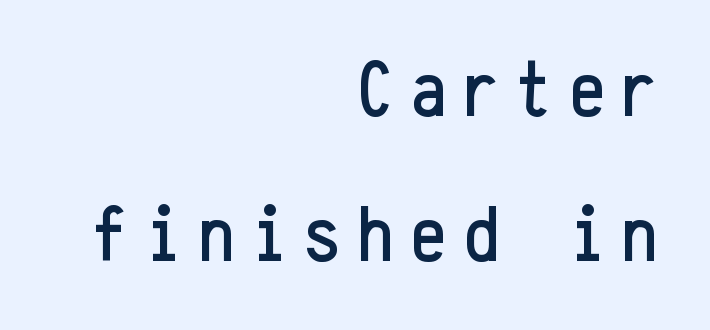
The image shows 79 px condensed sans-serif type, upright, monospaced; set right-aligned, line spacing 1.84x, unusually wide letter spacing (+0.22 em), not underlined; low stroke contrast and a medium x-height.
